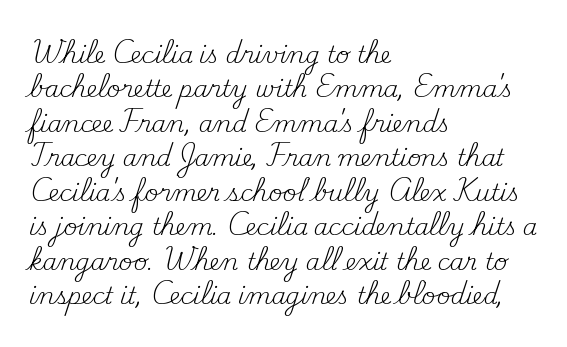
Observe the ordinary spacing: letters are neighbours, not strangers. Only glyphs here, with clear space below each row. Honestly, the row spacing looks completely unremarkable. No letter is thick-stroked: the sample isn't bold.
